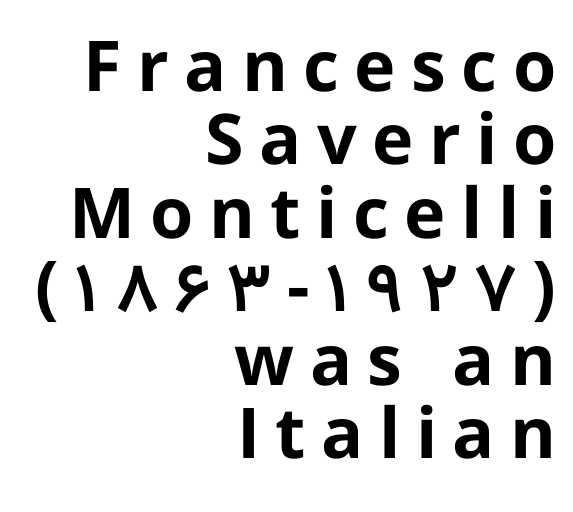
Each new line begins almost immediately beneath the previous one. You could only call the tracking loose — the letters float apart. Here the designer chose a conventional face with non-uniform glyph widths. Upright lettering throughout. The compositor pushed each line to the right boundary.
